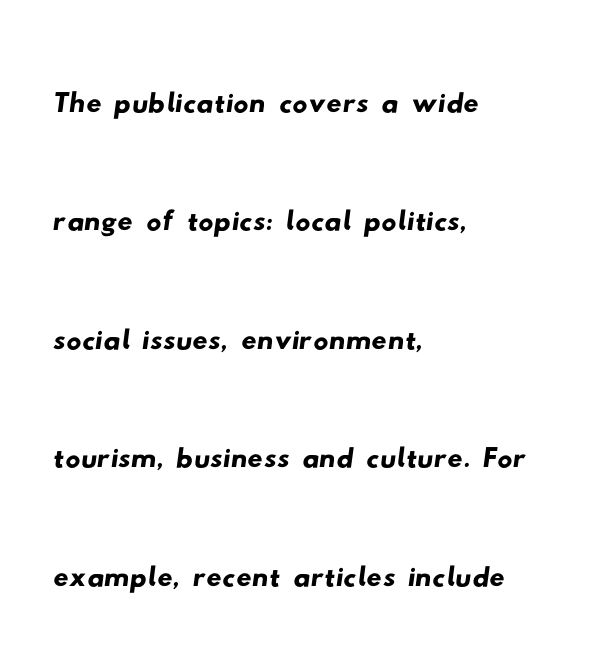
Q: Is the typeface a serif or a sans-serif typeface? A: Sans-serif.
Q: Is the text underlined? A: No.
Q: How is the paragraph aligned? A: Left-aligned.
Q: Is the spacing between letters normal or unusually wide? A: Normal.
Q: Is the spacing between lines tight, normal or loose? A: Normal.
Q: Width (condensed, normal, or wide)? A: Wide.
Q: Stroke contrast? A: Low.
Q: x-height? A: Small.
Q: Monospaced? A: No.
